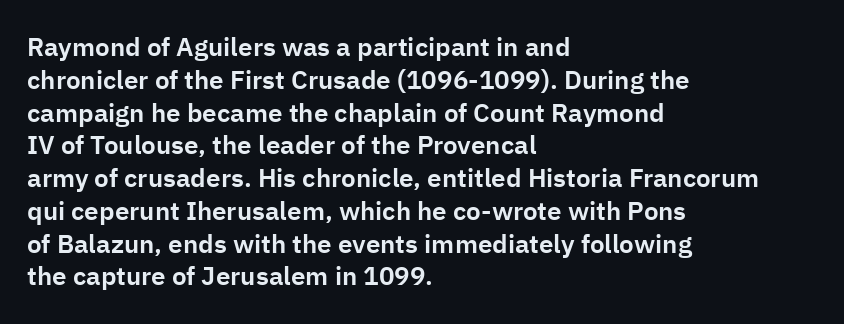
Each new line begins a customary step beneath the previous one. The passage shown is not underscored anywhere. Unlike italic type, these characters show no tilt at all. Casual observation: everything's shoved over to the left.
